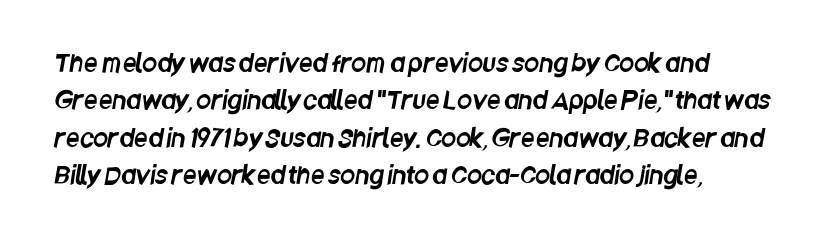
The image shows 24 px text type; set normal line spacing (1.56x), normal letter spacing, not underlined.
